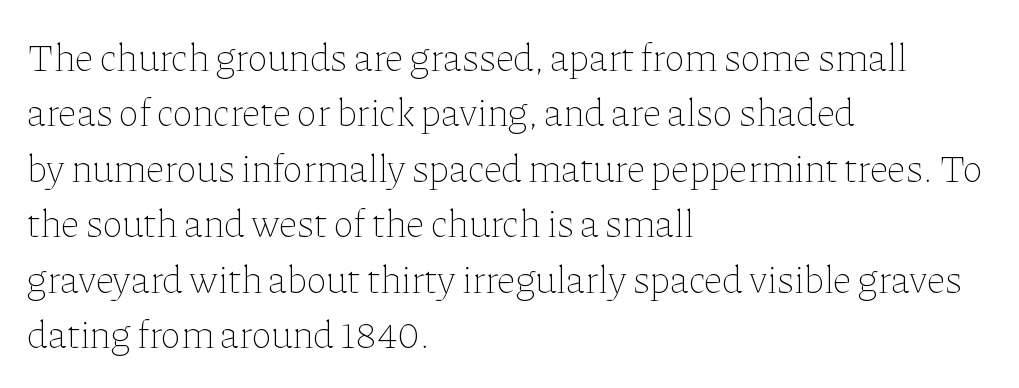
The string is rendered with underlining switched off. Italic: no, the glyphs are upright roman. This block has exactly the height ordinary leading produces. Line starts are locked; line ends wander.
